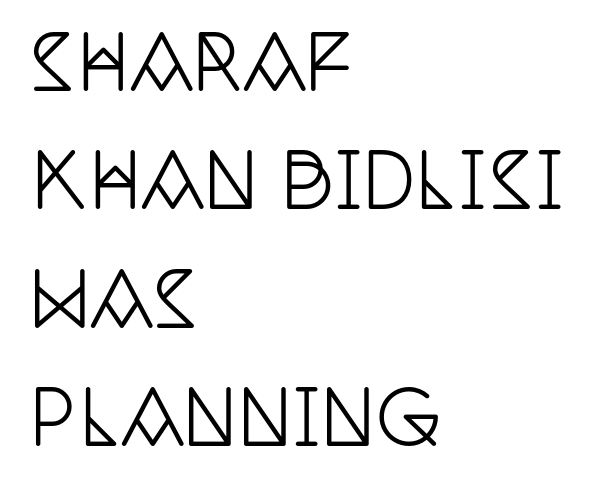
The image shows 74 px condensed serif type, upright; set left-aligned, normal line spacing (1.6x), normal letter spacing, not underlined; low stroke contrast and a large x-height.
